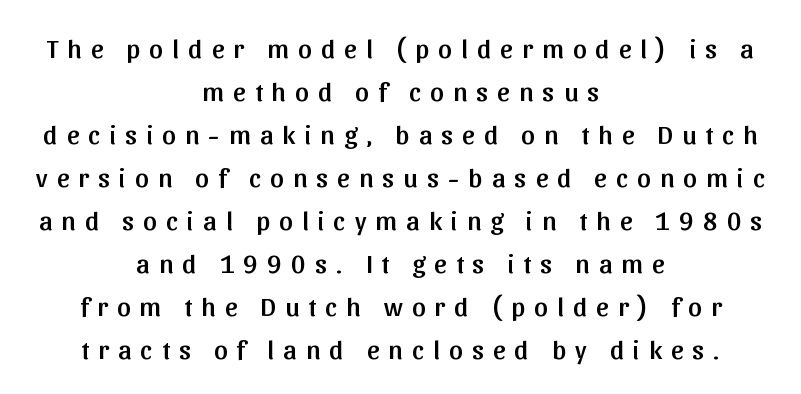
The image shows 27 px text type, upright; set centered, normal line spacing (1.59x), unusually wide letter spacing (+0.34 em), not underlined.
